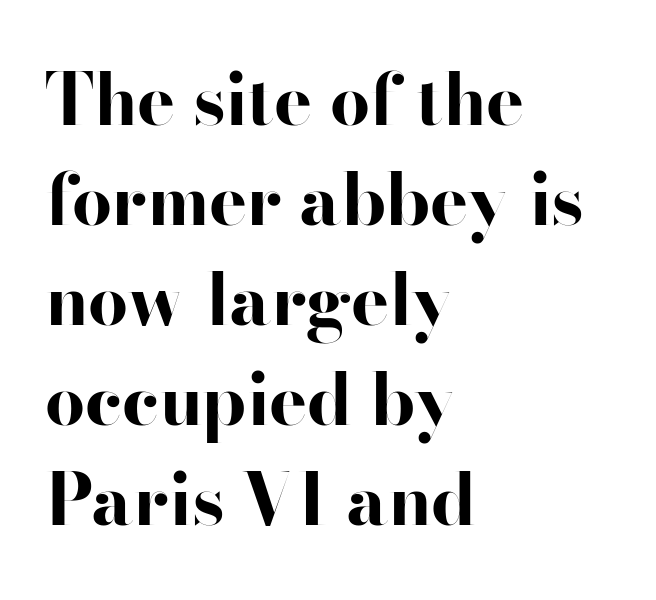
Teacher's note: observe the even left margin — that is flush-left alignment. Emphasis by weight is at full strength: bold. Spacing between characters is what you'd get straight out of the box. Each letter's strokes conclude bluntly, with no projecting serifs.
